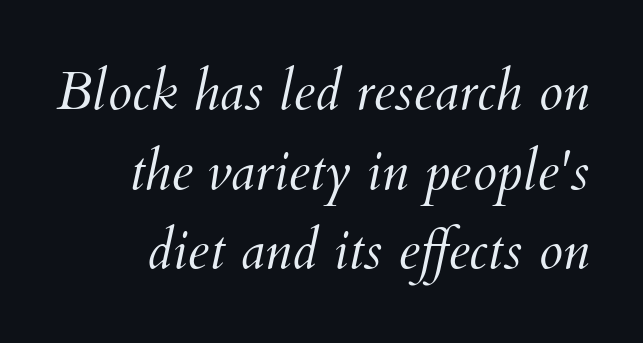
{"italic": "yes", "lean": "right", "slant_degrees": 12, "bold": "no", "weight": "light", "width": "normal", "stroke_contrast": "medium", "x_height": "small", "monospaced": "no", "underline": "no", "line_spacing": "normal", "line_spacing_ratio": 1.45, "letter_spacing": "normal", "letter_spacing_em": 0.0, "glyph_px": 55}
